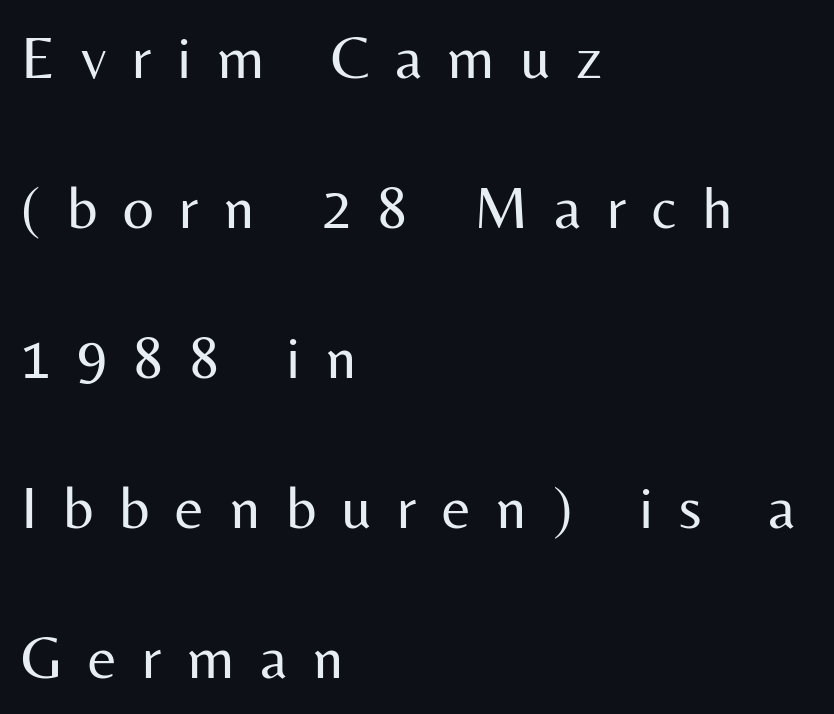
Q: Is the text bold? A: No.
Q: Is the text italic (slanted)? A: No, it is upright.
Q: Is the typeface a serif or a sans-serif typeface? A: Sans-serif.
Q: Is the text underlined? A: No.
Q: How is the paragraph aligned? A: Left-aligned.
Q: Is the spacing between letters normal or unusually wide? A: Unusually wide.
Q: Is the spacing between lines tight, normal or loose? A: Loose.
Q: Width (condensed, normal, or wide)? A: Normal.
Q: Stroke contrast? A: Medium.
Q: x-height? A: Medium.
Q: Monospaced? A: No.
